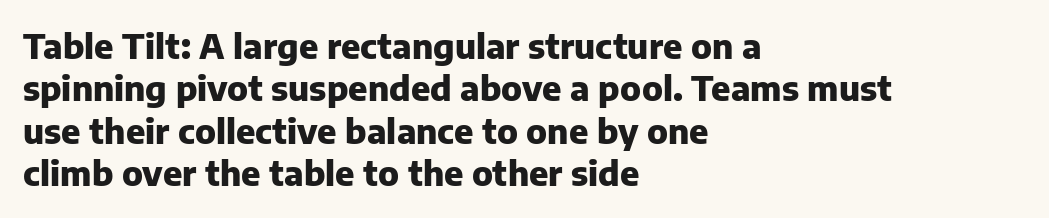
The image shows 34 px heavy sans-serif type, upright; set left-aligned, normal line spacing (1.25x), normal letter spacing, not underlined; low stroke contrast and a medium x-height.
